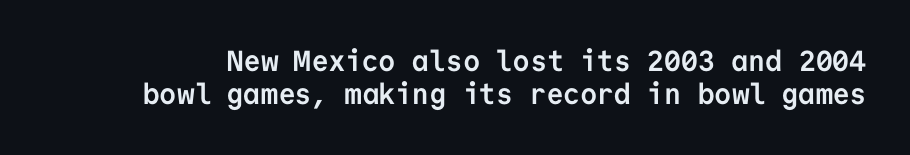
{"serif": "no", "italic": "no", "bold": "yes", "weight": "semibold", "width": "normal", "stroke_contrast": "low", "x_height": "medium", "monospaced": "yes", "underline": "no", "line_spacing": "tight", "line_spacing_ratio": 1.15, "letter_spacing": "normal", "letter_spacing_em": 0.0, "glyph_px": 29}
